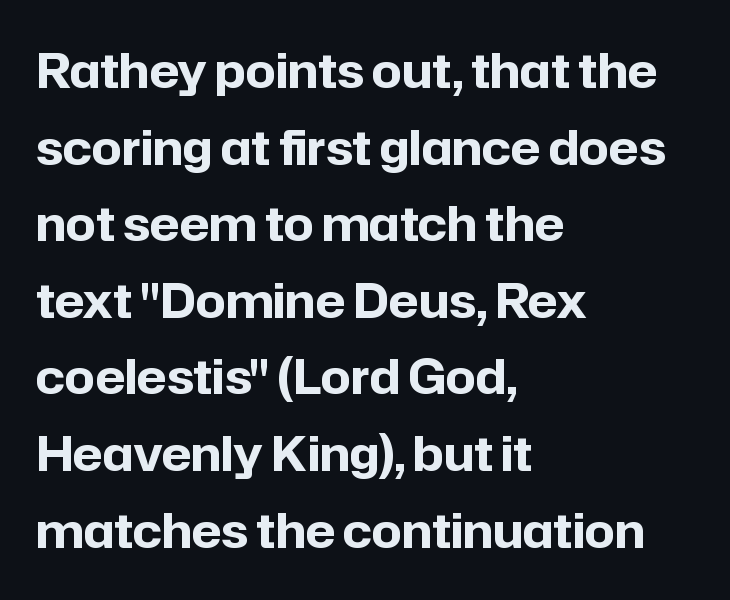
{"serif": "no", "italic": "no", "bold": "yes", "weight": "bold", "width": "normal", "stroke_contrast": "low", "x_height": "medium", "monospaced": "no", "underline": "no", "align": "left", "line_spacing": "normal", "line_spacing_ratio": 1.63, "letter_spacing": "normal", "letter_spacing_em": 0.0, "glyph_px": 47}
